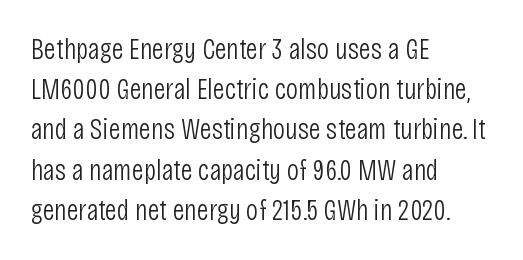
The image shows 30 px light, condensed sans-serif type, upright; set left-aligned, normal line spacing (1.34x), normal letter spacing, not underlined; low stroke contrast and a large x-height.
